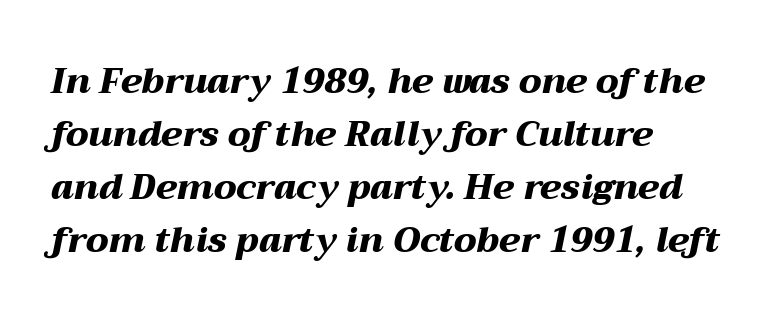
{"italic": "yes", "lean": "right", "slant_degrees": 12, "bold": "yes", "weight": "heavy", "width": "wide", "stroke_contrast": "medium", "x_height": "medium", "monospaced": "no", "underline": "no", "align": "left", "line_spacing": "normal", "line_spacing_ratio": 1.51, "letter_spacing": "normal", "letter_spacing_em": 0.0, "glyph_px": 35}
